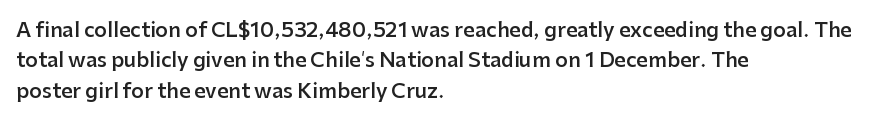
{"italic": "no", "bold": "semi", "underline": "no", "align": "left", "line_spacing": "normal", "line_spacing_ratio": 1.52, "letter_spacing": "normal", "letter_spacing_em": 0.0, "glyph_px": 20}
